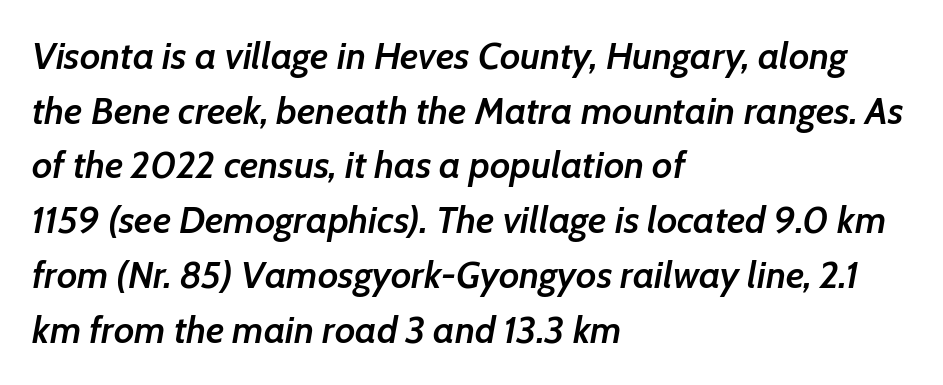
The image shows 38 px semibold type, italic (leaning right); set left-aligned, normal line spacing (1.44x), normal letter spacing, not underlined; low stroke contrast and a medium x-height.
